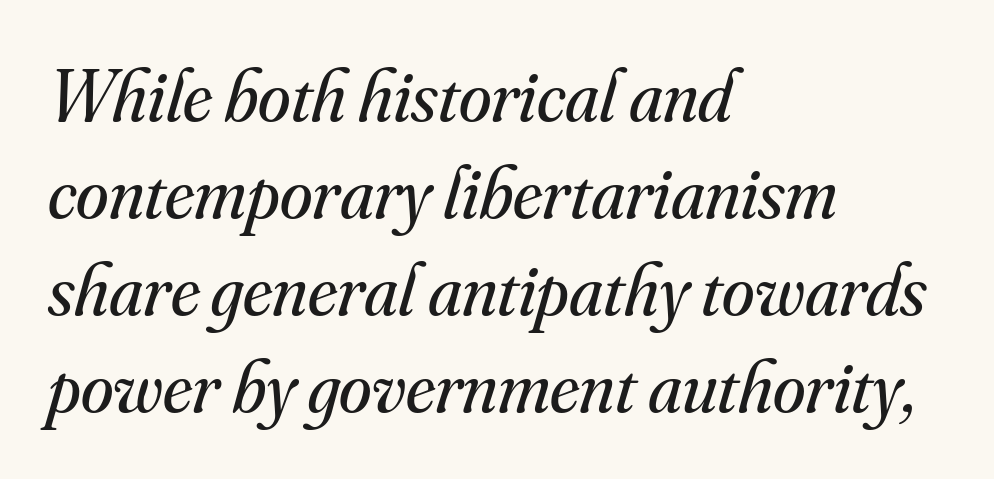
{"serif": "yes", "italic": "yes", "lean": "right", "slant_degrees": 16, "bold": "no", "weight": "regular", "width": "normal", "stroke_contrast": "medium", "x_height": "small", "monospaced": "no", "underline": "no", "align": "left", "line_spacing": "normal", "line_spacing_ratio": 1.31, "letter_spacing": "normal", "letter_spacing_em": 0.0, "glyph_px": 74}
